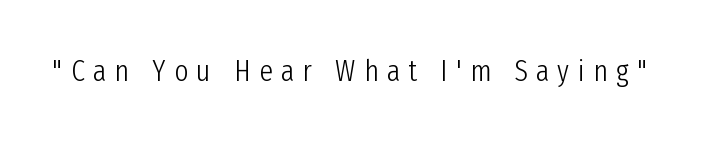
Q: Is the text bold? A: No.
Q: Is the text italic (slanted)? A: No, it is upright.
Q: Is the typeface a serif or a sans-serif typeface? A: Sans-serif.
Q: Is the text underlined? A: No.
Q: Is the spacing between letters normal or unusually wide? A: Unusually wide.
Q: Width (condensed, normal, or wide)? A: Condensed.
Q: Stroke contrast? A: Low.
Q: x-height? A: Medium.
Q: Monospaced? A: No.
